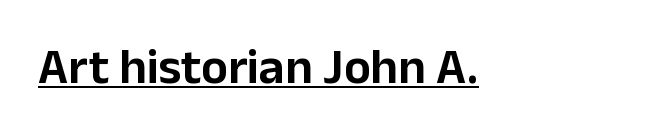
{"serif": "no", "italic": "no", "width": "normal", "stroke_contrast": "low", "x_height": "medium", "monospaced": "no", "underline": "yes", "letter_spacing": "normal", "letter_spacing_em": 0.0, "glyph_px": 50}
